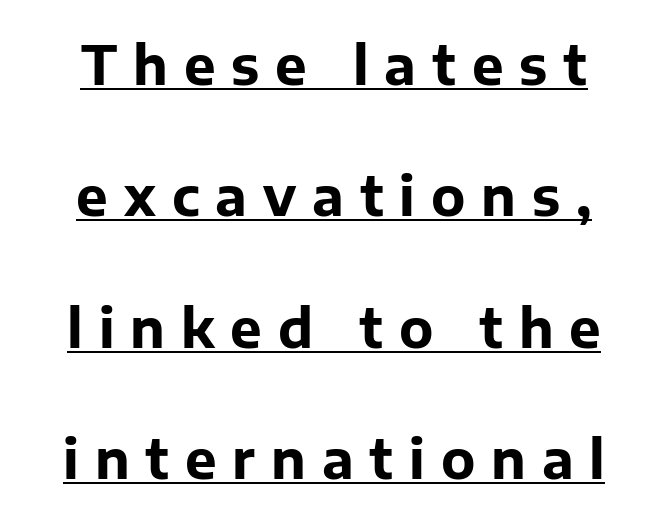
Q: Is the text bold? A: Yes.
Q: Is the text italic (slanted)? A: No, it is upright.
Q: Is the typeface a serif or a sans-serif typeface? A: Sans-serif.
Q: Is the text underlined? A: Yes.
Q: How is the paragraph aligned? A: Centered.
Q: Is the spacing between letters normal or unusually wide? A: Unusually wide.
Q: Is the spacing between lines tight, normal or loose? A: Loose.
Q: Width (condensed, normal, or wide)? A: Normal.
Q: Stroke contrast? A: Low.
Q: x-height? A: Medium.
Q: Monospaced? A: No.
